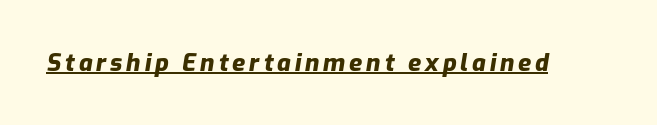
The face used here has the dense, thick strokes of a bold. The lettering tilts uniformly, giving the passage an italic look. Every word sits above its own underline.
